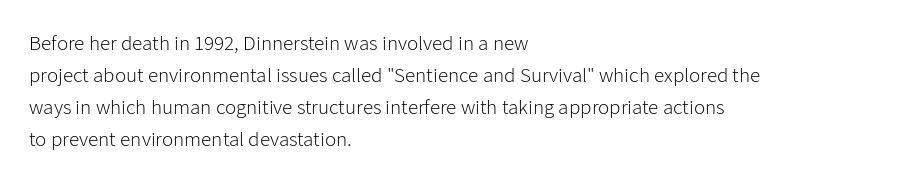
Is the block centered? No — it sits flush against the left margin. Honestly, the row spacing looks completely unremarkable. Check under the words: just untouched page. Ascenders rise straight up at ninety degrees. Nobody touched the tracking dial on this one.
